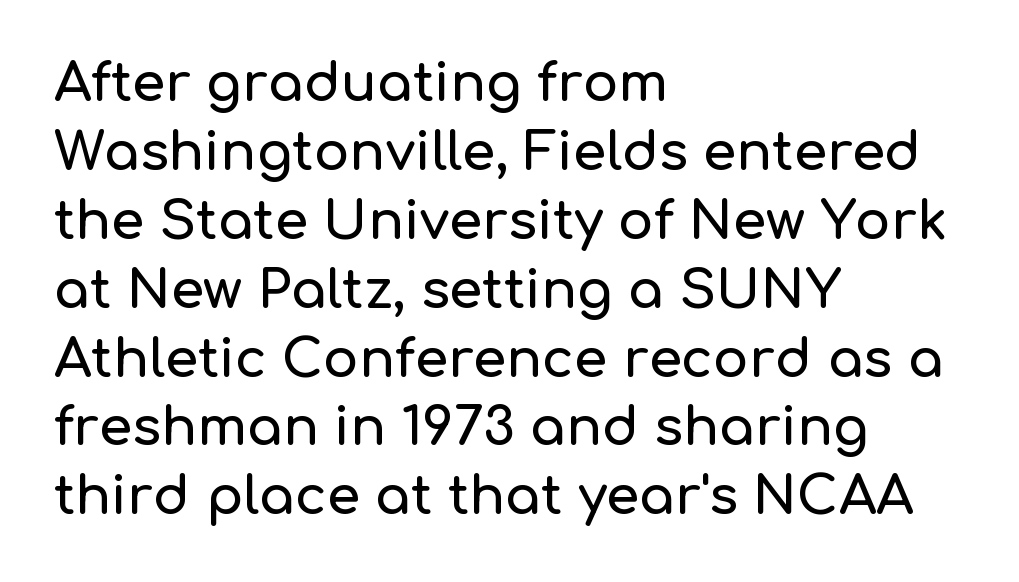
Q: Is the text italic (slanted)? A: No, it is upright.
Q: Is the typeface a serif or a sans-serif typeface? A: Sans-serif.
Q: Is the text underlined? A: No.
Q: How is the paragraph aligned? A: Left-aligned.
Q: Is the spacing between letters normal or unusually wide? A: Normal.
Q: Is the spacing between lines tight, normal or loose? A: Normal.
Q: Width (condensed, normal, or wide)? A: Normal.
Q: Stroke contrast? A: Low.
Q: x-height? A: Medium.
Q: Monospaced? A: No.
